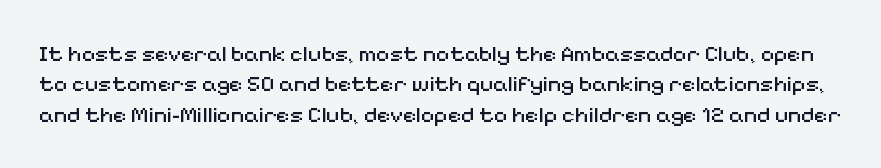
{"italic": "no", "bold": "no", "underline": "no", "line_spacing": "normal", "line_spacing_ratio": 1.32, "letter_spacing": "normal", "letter_spacing_em": 0.0, "glyph_px": 23}
